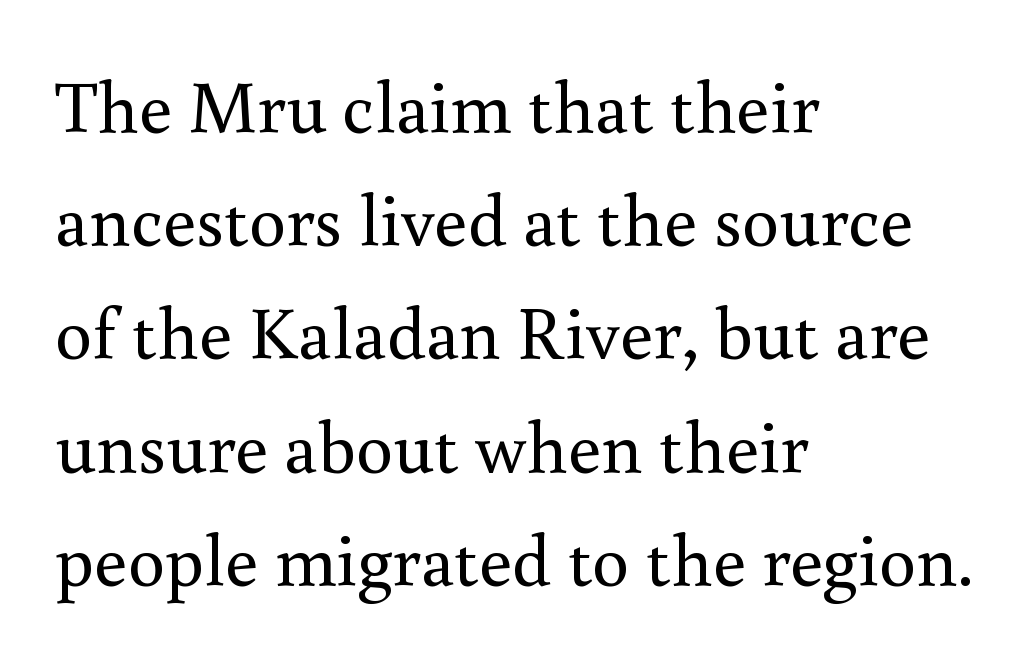
Q: Is the text bold? A: No.
Q: Is the text italic (slanted)? A: No, it is upright.
Q: Is the typeface a serif or a sans-serif typeface? A: Serif.
Q: Is the text underlined? A: No.
Q: How is the paragraph aligned? A: Left-aligned.
Q: Is the spacing between letters normal or unusually wide? A: Normal.
Q: Is the spacing between lines tight, normal or loose? A: Normal.
Q: Width (condensed, normal, or wide)? A: Normal.
Q: x-height? A: Small.
Q: Monospaced? A: No.
